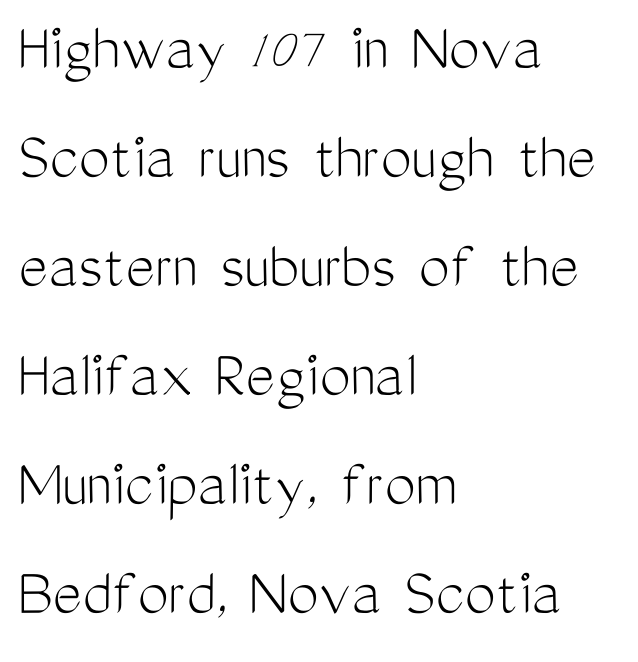
Q: Is the text bold? A: No.
Q: Is the text italic (slanted)? A: No, it is upright.
Q: Is the typeface a serif or a sans-serif typeface? A: Sans-serif.
Q: Is the text underlined? A: No.
Q: How is the paragraph aligned? A: Left-aligned.
Q: Is the spacing between letters normal or unusually wide? A: Normal.
Q: Is the spacing between lines tight, normal or loose? A: Normal.
Q: Width (condensed, normal, or wide)? A: Condensed.
Q: Stroke contrast? A: Medium.
Q: x-height? A: Medium.
Q: Monospaced? A: No.
